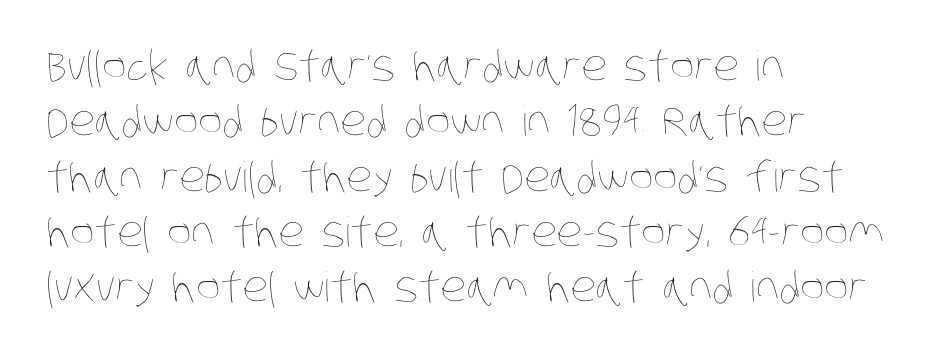
Q: Is the text bold? A: No.
Q: Is the text underlined? A: No.
Q: How is the paragraph aligned? A: Left-aligned.
Q: Is the spacing between letters normal or unusually wide? A: Normal.
Q: Is the spacing between lines tight, normal or loose? A: Normal.
Q: Width (condensed, normal, or wide)? A: Condensed.
Q: Stroke contrast? A: Low.
Q: x-height? A: Large.
Q: Monospaced? A: No.
